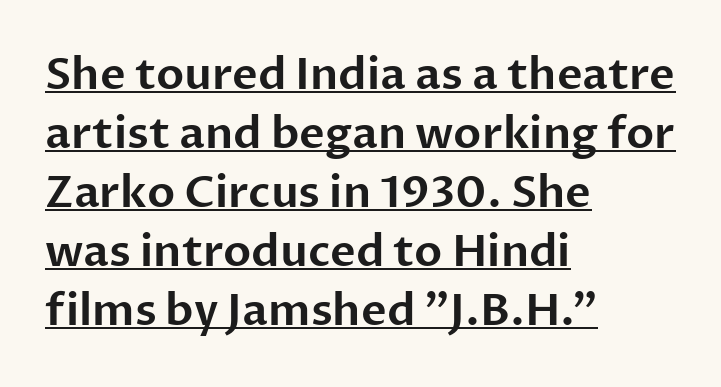
{"serif": "no", "italic": "no", "width": "normal", "stroke_contrast": "low", "x_height": "medium", "monospaced": "no", "underline": "yes", "align": "left", "line_spacing": "normal", "line_spacing_ratio": 1.34, "letter_spacing": "normal", "letter_spacing_em": 0.0, "glyph_px": 44}
